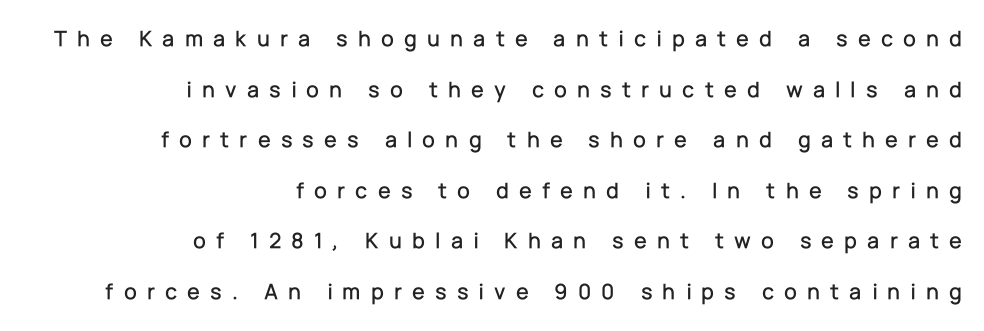
{"italic": "no", "underline": "no", "align": "right", "line_spacing": "loose", "line_spacing_ratio": 2.2, "letter_spacing": "wide", "letter_spacing_em": 0.44, "glyph_px": 23}
